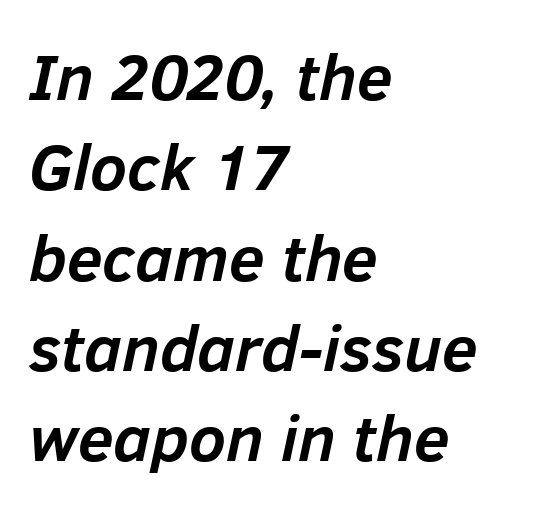
Q: Is the text bold? A: Yes.
Q: Is the text italic (slanted)? A: Yes, it leans right by about 12 degrees.
Q: Is the text underlined? A: No.
Q: How is the paragraph aligned? A: Left-aligned.
Q: Is the spacing between letters normal or unusually wide? A: Normal.
Q: Is the spacing between lines tight, normal or loose? A: Normal.
Q: Width (condensed, normal, or wide)? A: Normal.
Q: Stroke contrast? A: Low.
Q: x-height? A: Medium.
Q: Monospaced? A: No.
